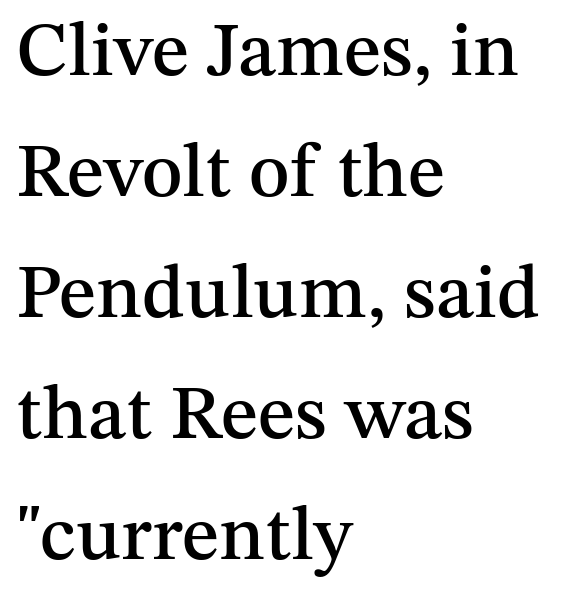
Q: Is the text italic (slanted)? A: No, it is upright.
Q: Is the typeface a serif or a sans-serif typeface? A: Serif.
Q: Is the text underlined? A: No.
Q: How is the paragraph aligned? A: Left-aligned.
Q: Is the spacing between letters normal or unusually wide? A: Normal.
Q: Is the spacing between lines tight, normal or loose? A: Normal.
Q: Width (condensed, normal, or wide)? A: Normal.
Q: Stroke contrast? A: Medium.
Q: x-height? A: Medium.
Q: Monospaced? A: No.
